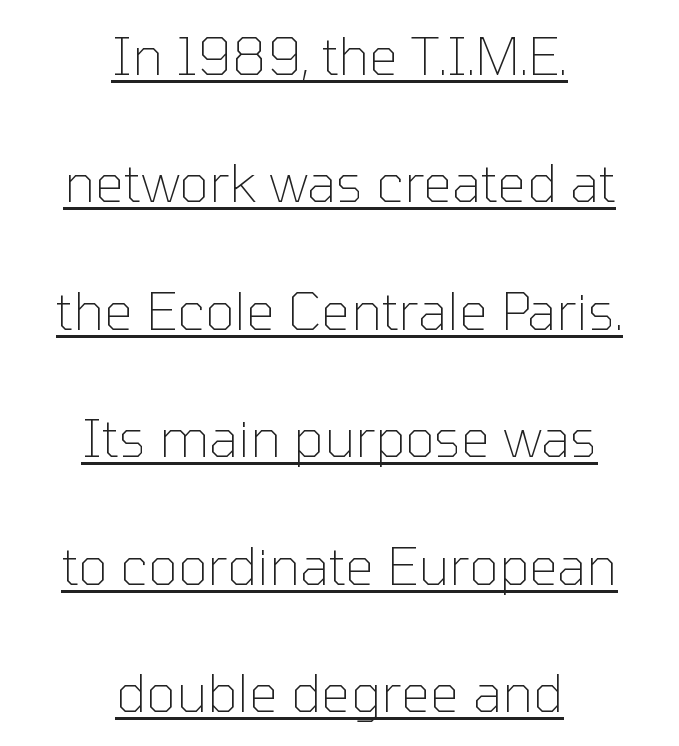
The image shows 52 px thin sans-serif type, upright; set centered, loose line spacing (2.45x), normal letter spacing, underlined; low stroke contrast and a medium x-height.
